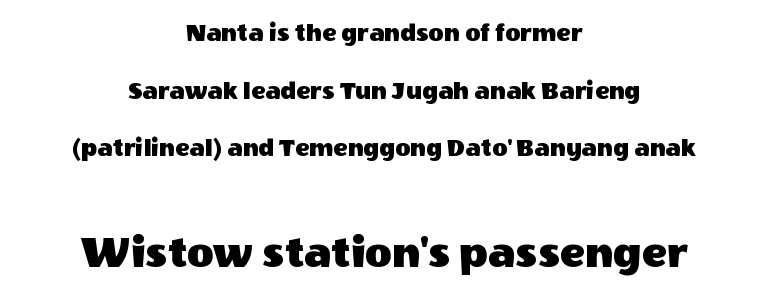
{"serif": "no", "italic": "no", "width": "normal", "x_height": "large", "monospaced": "no", "underline": "no", "align": "center", "line_spacing": "loose", "line_spacing_ratio": 2.22, "letter_spacing": "normal", "letter_spacing_em": 0.0, "larger_block": "second", "size_ratio": 1.77, "glyph_px": 46}
